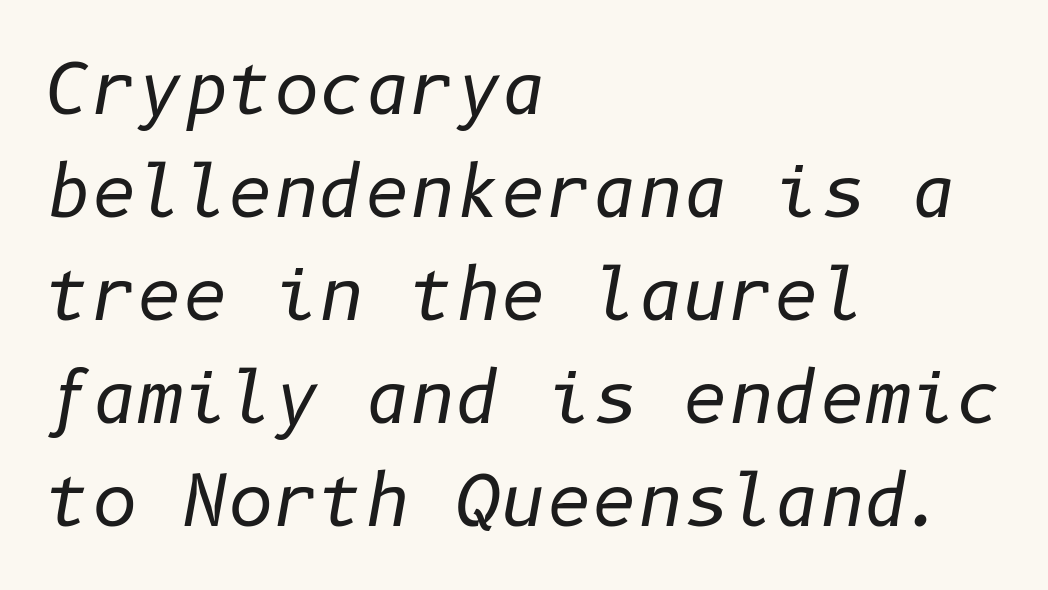
Q: Is the text bold? A: No.
Q: Is the text italic (slanted)? A: Yes, it leans right by about 10 degrees.
Q: Is the text underlined? A: No.
Q: How is the paragraph aligned? A: Left-aligned.
Q: Is the spacing between letters normal or unusually wide? A: Normal.
Q: Is the spacing between lines tight, normal or loose? A: Normal.
Q: Width (condensed, normal, or wide)? A: Normal.
Q: Stroke contrast? A: Low.
Q: x-height? A: Medium.
